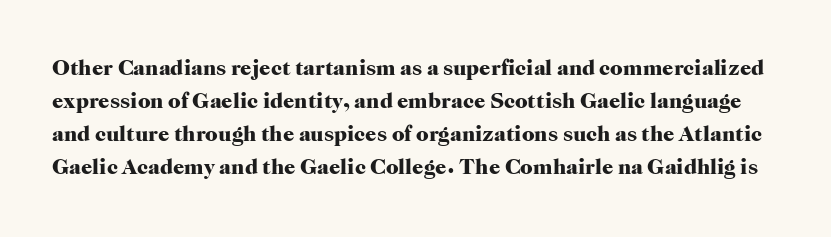
The passage shown has conventional tracking throughout. The letters stand upright; this is a roman face. Beneath every word, the page is bare. In terms of weight, the rendering is a true, heavy bold. The vertical gap from one line to the next is medium.
